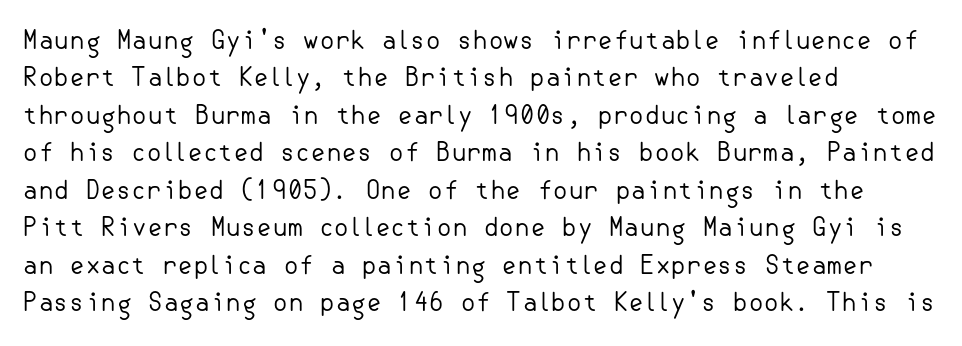
Q: Is the text bold? A: No.
Q: Is the text italic (slanted)? A: No, it is upright.
Q: Is the text underlined? A: No.
Q: How is the paragraph aligned? A: Left-aligned.
Q: Is the spacing between letters normal or unusually wide? A: Normal.
Q: Is the spacing between lines tight, normal or loose? A: Normal.
